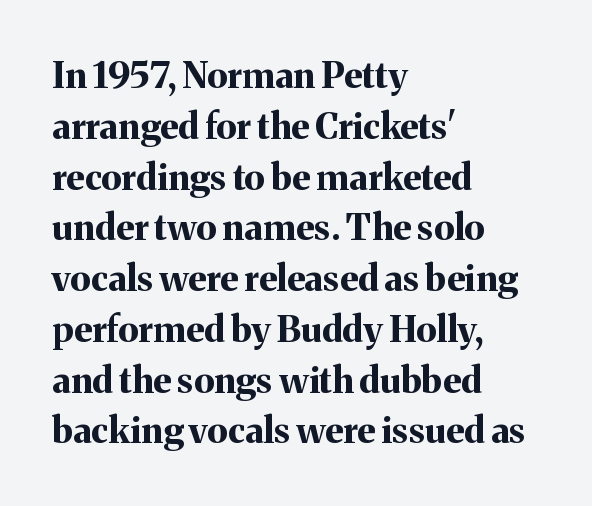
{"serif": "yes", "italic": "no", "bold": "yes", "weight": "bold", "width": "normal", "stroke_contrast": "medium", "x_height": "medium", "monospaced": "no", "underline": "no", "align": "left", "line_spacing": "normal", "line_spacing_ratio": 1.41, "letter_spacing": "normal", "letter_spacing_em": 0.0, "glyph_px": 36}
